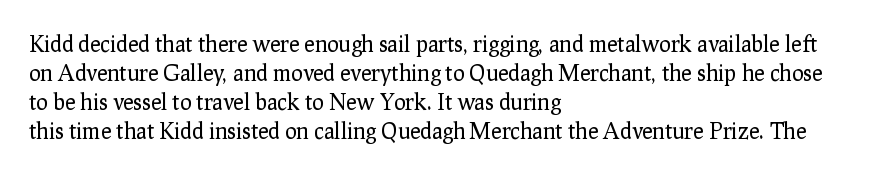
Q: Is the text bold? A: No.
Q: Is the text italic (slanted)? A: No, it is upright.
Q: Is the text underlined? A: No.
Q: How is the paragraph aligned? A: Left-aligned.
Q: Is the spacing between letters normal or unusually wide? A: Normal.
Q: Is the spacing between lines tight, normal or loose? A: Normal.
